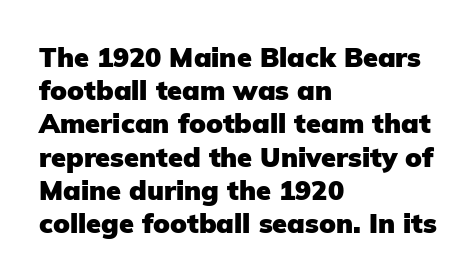
{"italic": "no", "bold": "yes", "underline": "no", "align": "left", "line_spacing_ratio": 1.23, "letter_spacing": "normal", "letter_spacing_em": 0.0, "glyph_px": 27}
